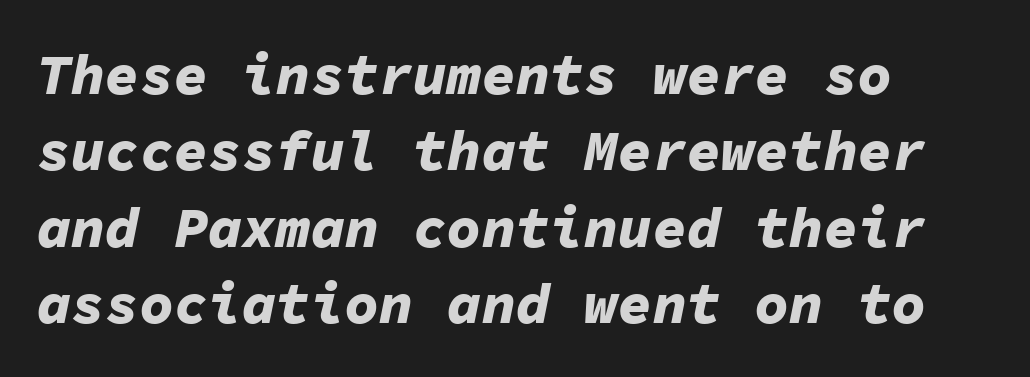
Q: Is the text bold? A: Yes.
Q: Is the text italic (slanted)? A: Yes, it leans right by about 11 degrees.
Q: Is the text underlined? A: No.
Q: How is the paragraph aligned? A: Left-aligned.
Q: Is the spacing between letters normal or unusually wide? A: Normal.
Q: Is the spacing between lines tight, normal or loose? A: Normal.
Q: Width (condensed, normal, or wide)? A: Normal.
Q: Stroke contrast? A: Low.
Q: x-height? A: Medium.
Q: Monospaced? A: Yes.
